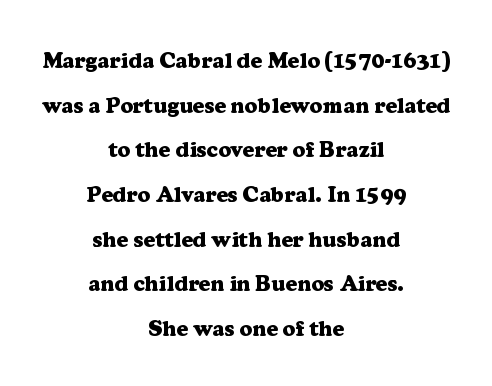
The image shows 22 px bold type, upright; set centered, loose line spacing (2.03x), normal letter spacing, not underlined.
